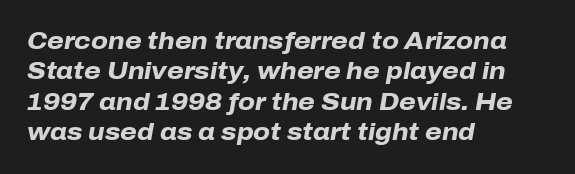
{"italic": "yes", "lean": "right", "slant_degrees": 10, "bold": "yes", "underline": "no", "align": "left", "line_spacing": "normal", "line_spacing_ratio": 1.27, "letter_spacing": "normal", "letter_spacing_em": 0.0, "glyph_px": 24}
